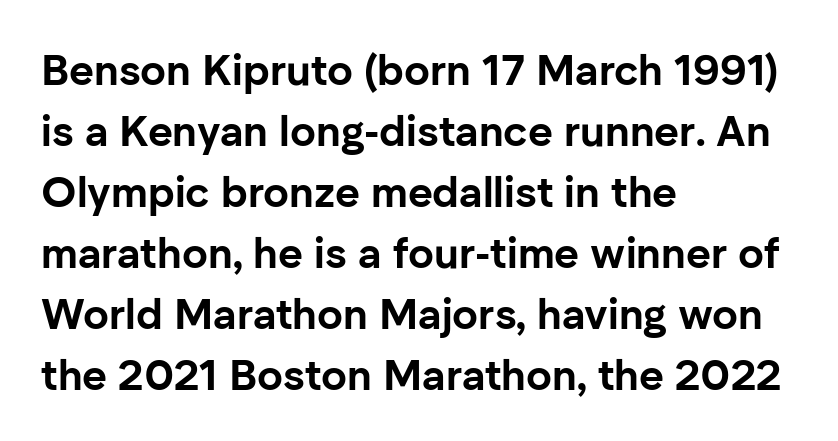
The image shows 43 px bold sans-serif type, upright; set left-aligned, normal line spacing (1.42x), normal letter spacing, not underlined; low stroke contrast and a medium x-height.
